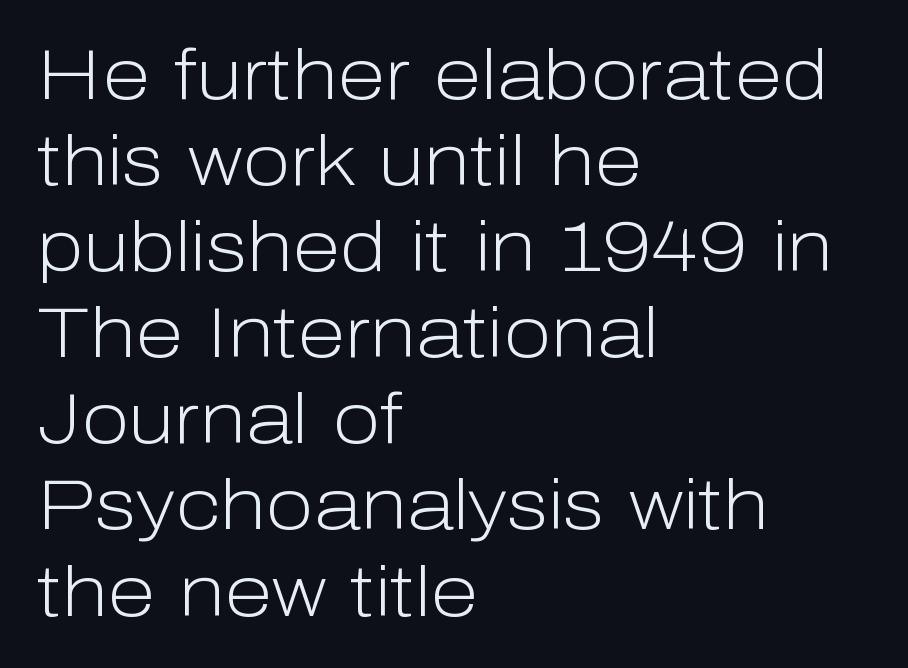
Has an underline been added? It has not. This rendering employs a face without finishing strokes, i.e., a sans-serif. Horizontally, the lines are justified to the leading edge only. These lines are rendered in a variable-pitch font.
